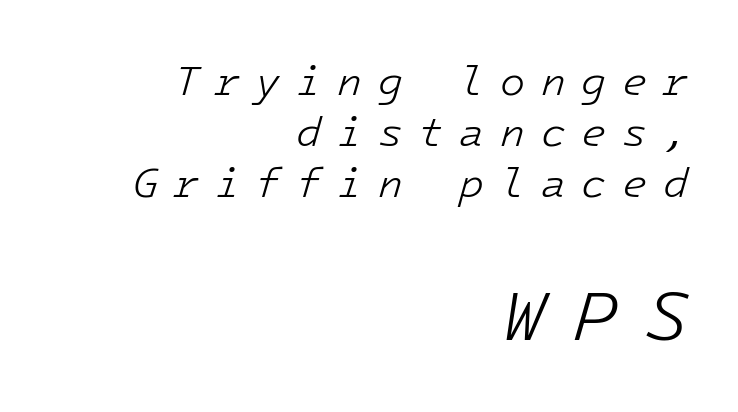
{"italic": "yes", "lean": "right", "slant_degrees": 16, "bold": "no", "weight": "light", "width": "normal", "stroke_contrast": "low", "x_height": "medium", "underline": "no", "align": "right", "line_spacing": "normal", "line_spacing_ratio": 1.25, "letter_spacing": "wide", "letter_spacing_em": 0.38, "larger_block": "second", "size_ratio": 1.76, "glyph_px": 72}
